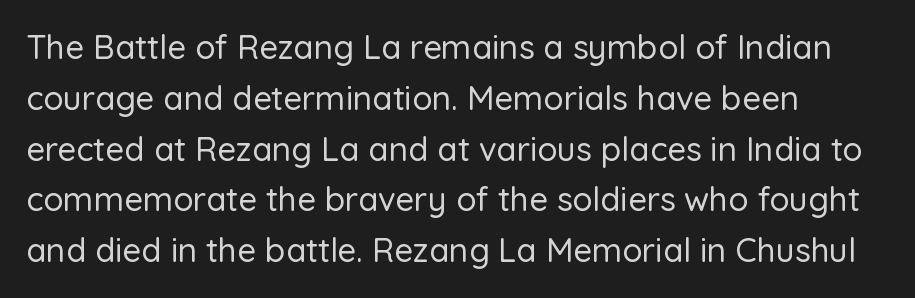
Any mark beneath the type? The region is blank. Leading: standard. The rendering uses natural spacing where letterforms have individual widths. Rendered with straight, roman letterforms. Type style note: lacks serifs.
